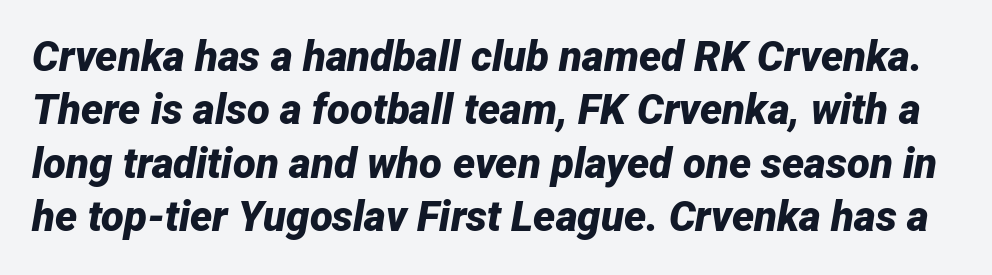
Q: Is the text bold? A: Yes.
Q: Is the text italic (slanted)? A: Yes, it leans right by about 12 degrees.
Q: Is the text underlined? A: No.
Q: Is the spacing between letters normal or unusually wide? A: Normal.
Q: Is the spacing between lines tight, normal or loose? A: Normal.
Q: Width (condensed, normal, or wide)? A: Normal.
Q: Stroke contrast? A: Low.
Q: x-height? A: Medium.
Q: Monospaced? A: No.
